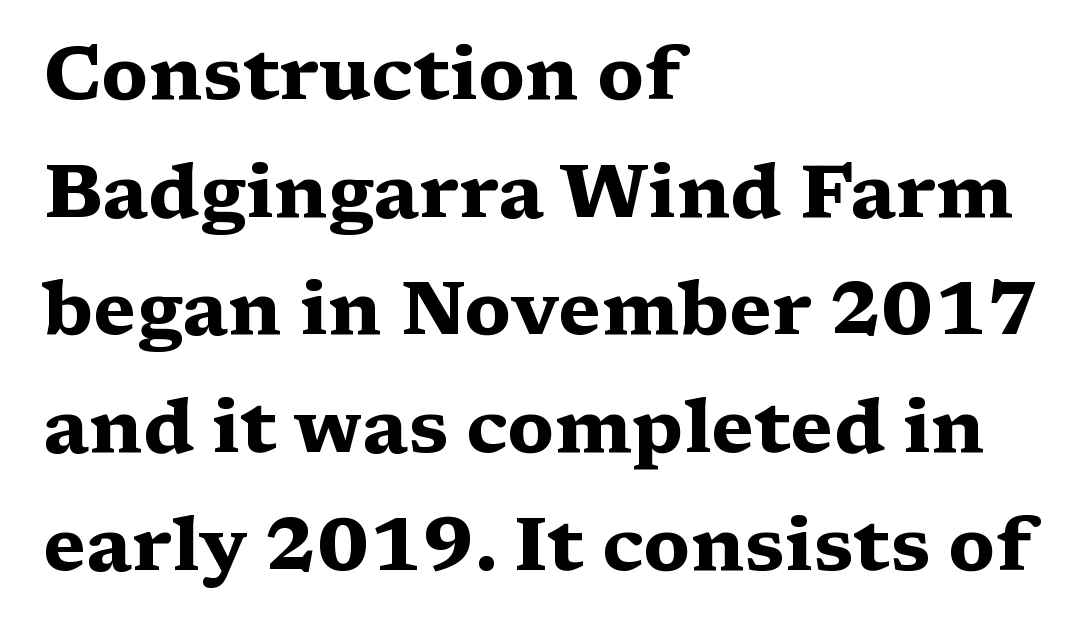
The image shows 75 px heavy, wide serif type, upright; set left-aligned, normal line spacing (1.57x), normal letter spacing, not underlined; medium stroke contrast and a medium x-height.
